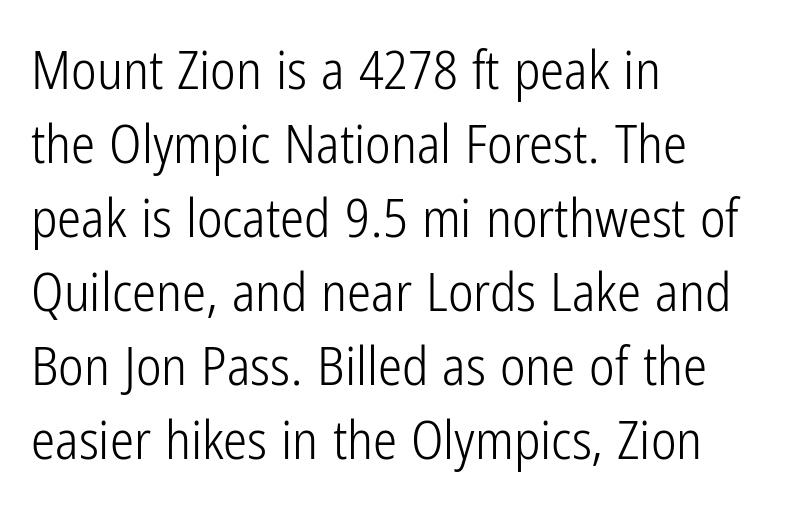
The image shows 54 px light, condensed sans-serif type, upright; set left-aligned, normal line spacing (1.37x), normal letter spacing, not underlined; low stroke contrast and a medium x-height.
